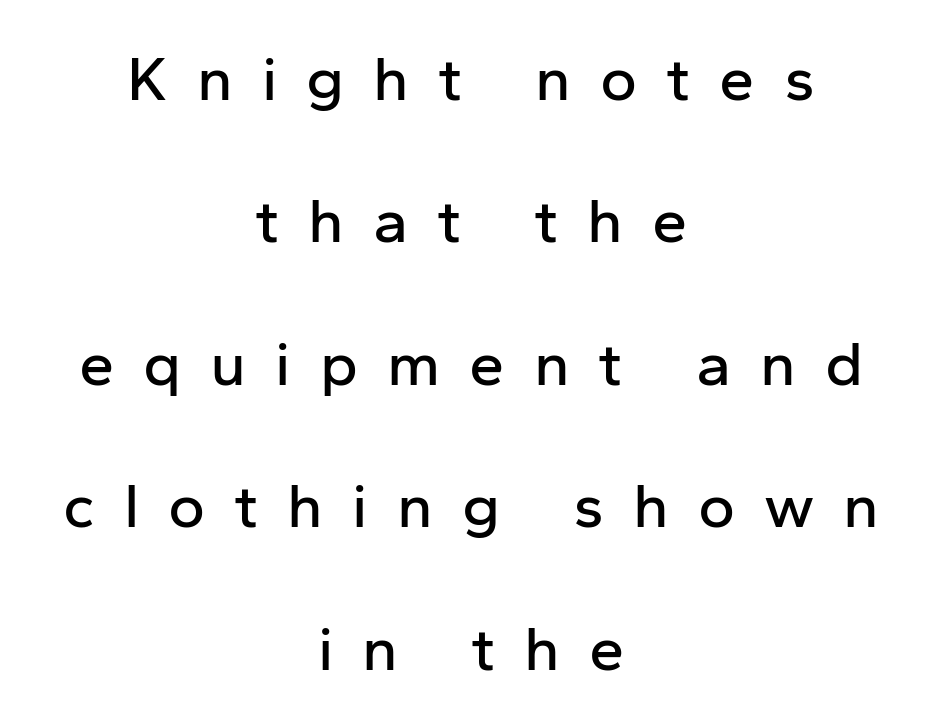
Q: Is the text italic (slanted)? A: No, it is upright.
Q: Is the typeface a serif or a sans-serif typeface? A: Sans-serif.
Q: Is the text underlined? A: No.
Q: How is the paragraph aligned? A: Centered.
Q: Is the spacing between letters normal or unusually wide? A: Unusually wide.
Q: Is the spacing between lines tight, normal or loose? A: Loose.
Q: Width (condensed, normal, or wide)? A: Normal.
Q: Stroke contrast? A: Low.
Q: x-height? A: Medium.
Q: Monospaced? A: No.
